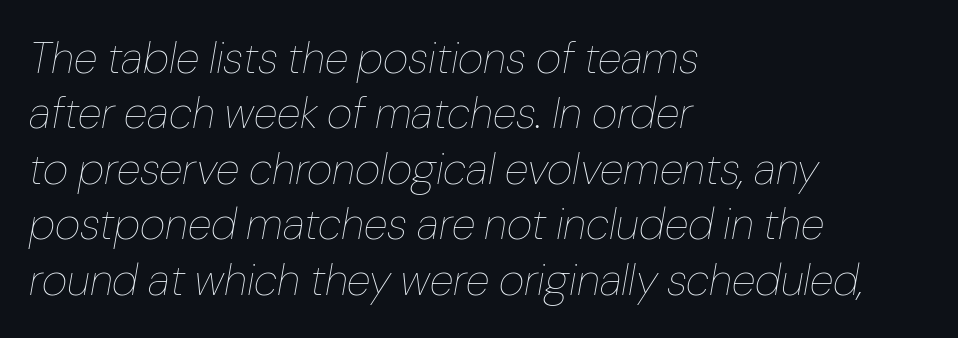
Compared with a centered layout, this one pins lines to the left instead. Letters rest on an invisible, unmarked baseline. Rendered with sloped, italic letterforms. The letterforms sit at book weight or below. Tracking value appears to be zero — textbook default spacing.
